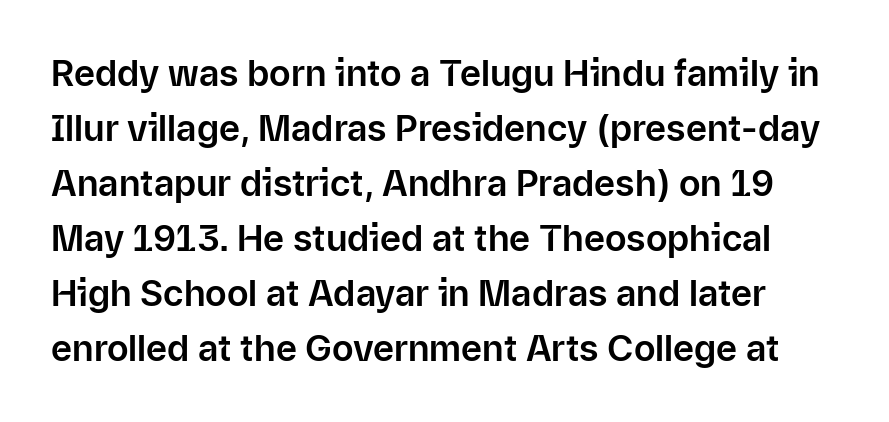
{"serif": "no", "italic": "no", "width": "normal", "stroke_contrast": "low", "x_height": "medium", "monospaced": "no", "underline": "no", "line_spacing": "normal", "line_spacing_ratio": 1.53, "letter_spacing": "normal", "letter_spacing_em": 0.0, "glyph_px": 36}
